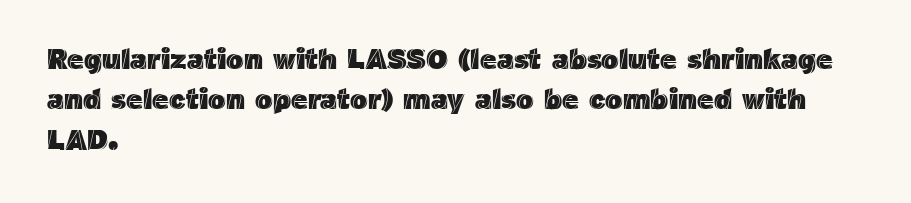
The axis of the letterforms is exactly vertical. Notice how the passage keeps a crisp vertical edge on the left only. Evenly set lines give the paragraph a standard silhouette. Inter-character spacing is left at the font's built-in metrics. Is this a fixed-width face? No — the glyphs have proportional, varying widths.
